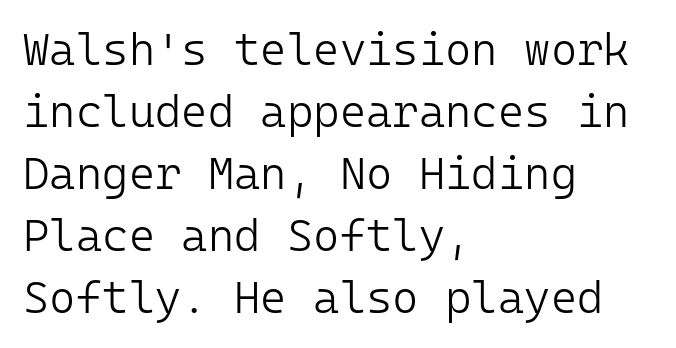
The image shows 45 px light sans-serif type, upright, monospaced; set left-aligned, normal line spacing (1.38x), normal letter spacing, not underlined; low stroke contrast and a medium x-height.
